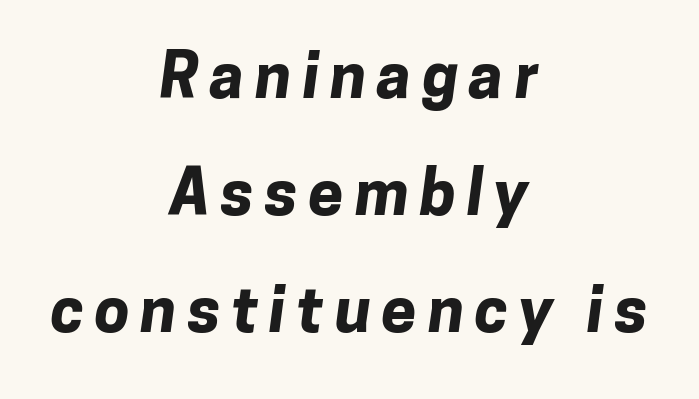
The font family rendered here belongs to the sans-serif group. Strokes here are thick enough to call this a true bold. Compared with a flush-left layout, this one balances lines on the center instead. A clean baseline with only descenders dipping below it. This sample has the flowing, uneven cadence of proportional lettering.
